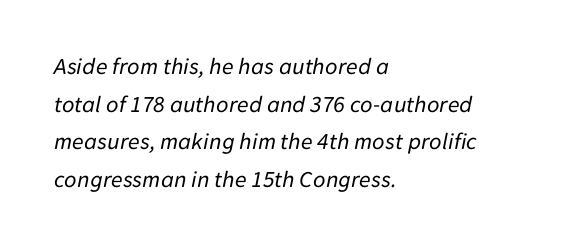
The image shows 24 px text type, italic (leaning right); set left-aligned, normal line spacing (1.57x), normal letter spacing, not underlined.
